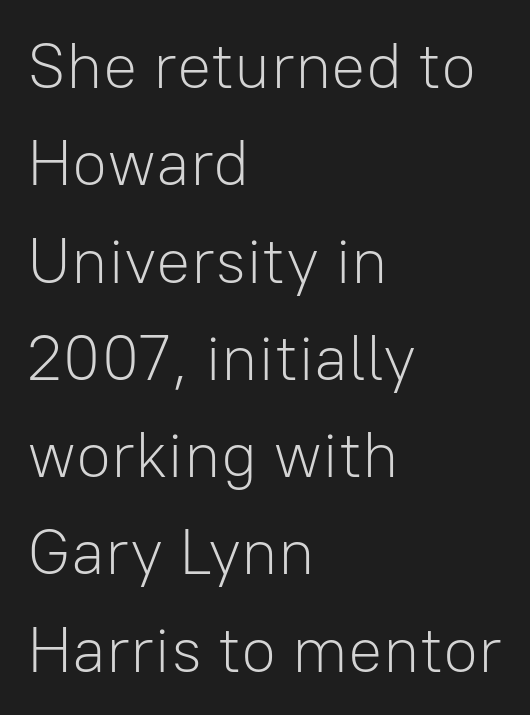
Rows of type keep a routine distance in the vertical direction. How are the letters spaced? Ordinarily, with no added tracking. These glyphs show unthickened strokes, regular width or finer. The baseline area is clear.
